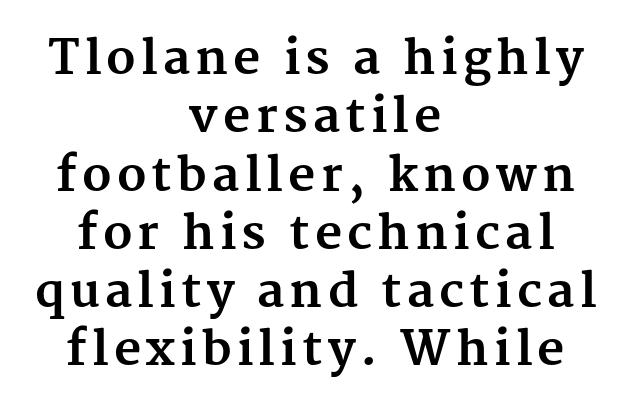
Q: Is the text bold? A: Yes.
Q: Is the text italic (slanted)? A: No, it is upright.
Q: Is the typeface a serif or a sans-serif typeface? A: Serif.
Q: Is the text underlined? A: No.
Q: How is the paragraph aligned? A: Centered.
Q: Width (condensed, normal, or wide)? A: Normal.
Q: Stroke contrast? A: Medium.
Q: x-height? A: Medium.
Q: Monospaced? A: No.
